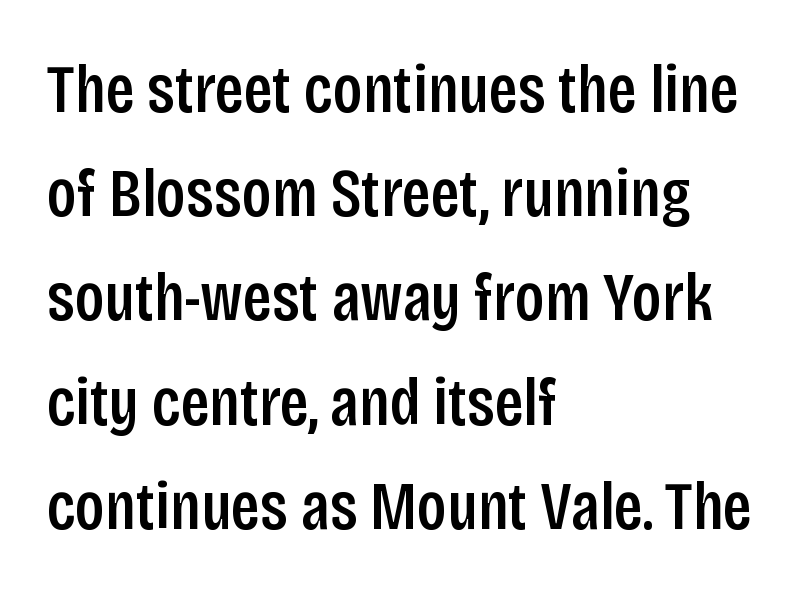
Posture: straight, roman, zero tilt. Normally led — the rows are evenly, conventionally spaced. The rendering uses natural spacing where letterforms have individual widths. There is no visible air inserted between adjacent glyphs. The characters display no serif detailing; their extremities are plain. The passage shown is not underscored anywhere.
